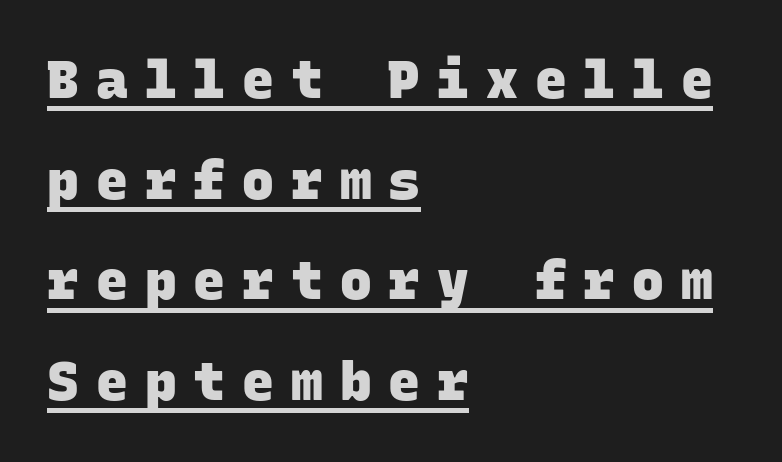
Q: Is the text bold? A: Yes.
Q: Is the typeface a serif or a sans-serif typeface? A: Sans-serif.
Q: Is the text underlined? A: Yes.
Q: How is the paragraph aligned? A: Left-aligned.
Q: Is the spacing between letters normal or unusually wide? A: Unusually wide.
Q: Is the spacing between lines tight, normal or loose? A: Loose.
Q: Width (condensed, normal, or wide)? A: Normal.
Q: Stroke contrast? A: Low.
Q: x-height? A: Large.
Q: Monospaced? A: Yes.
